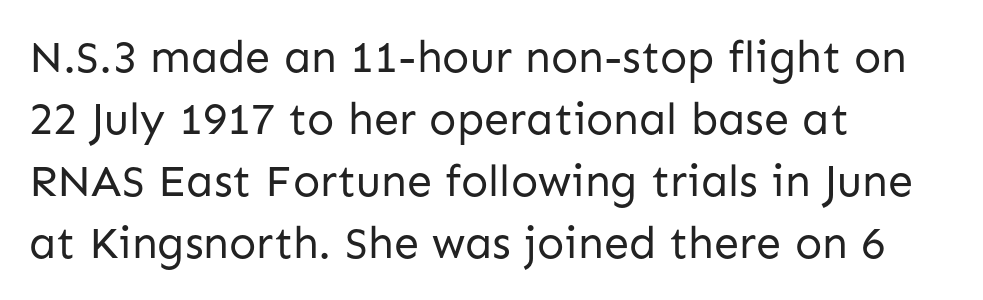
Q: Is the text bold? A: No.
Q: Is the text italic (slanted)? A: No, it is upright.
Q: Is the typeface a serif or a sans-serif typeface? A: Sans-serif.
Q: Is the text underlined? A: No.
Q: How is the paragraph aligned? A: Left-aligned.
Q: Is the spacing between letters normal or unusually wide? A: Normal.
Q: Is the spacing between lines tight, normal or loose? A: Normal.
Q: Width (condensed, normal, or wide)? A: Normal.
Q: Stroke contrast? A: Low.
Q: x-height? A: Medium.
Q: Monospaced? A: No.
